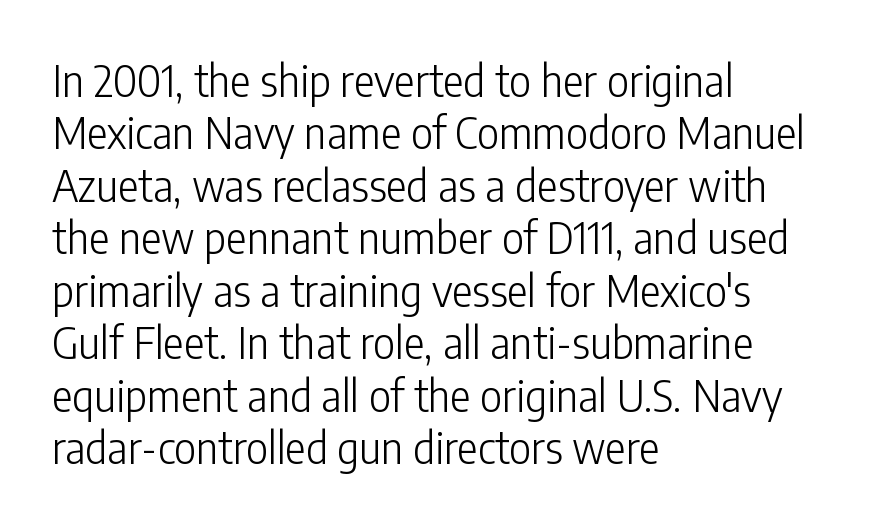
The image shows 43 px light, condensed sans-serif type, upright; set left-aligned, line spacing 1.22x, normal letter spacing, not underlined; low stroke contrast and a medium x-height.
